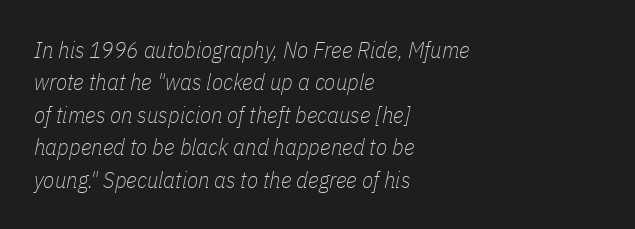
The image shows 23 px text type, italic (leaning right); set left-aligned, normal line spacing (1.41x), normal letter spacing, not underlined.
